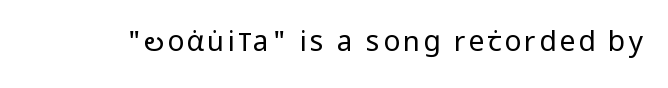
The image shows 28 px regular-weight, condensed sans-serif type, upright; set not underlined; low stroke contrast and a large x-height.
